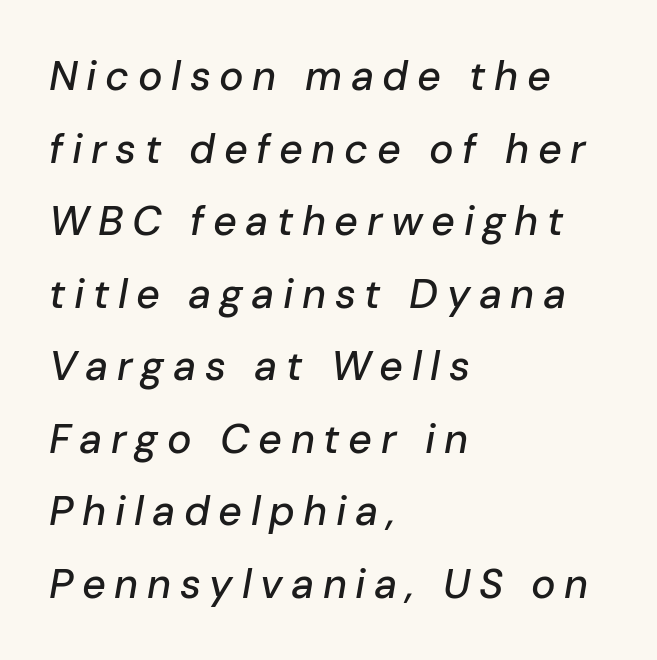
Q: Is the text italic (slanted)? A: Yes, it leans right by about 10 degrees.
Q: Is the text underlined? A: No.
Q: How is the paragraph aligned? A: Left-aligned.
Q: Is the spacing between letters normal or unusually wide? A: Unusually wide.
Q: Width (condensed, normal, or wide)? A: Normal.
Q: Stroke contrast? A: Low.
Q: x-height? A: Medium.
Q: Monospaced? A: No.
